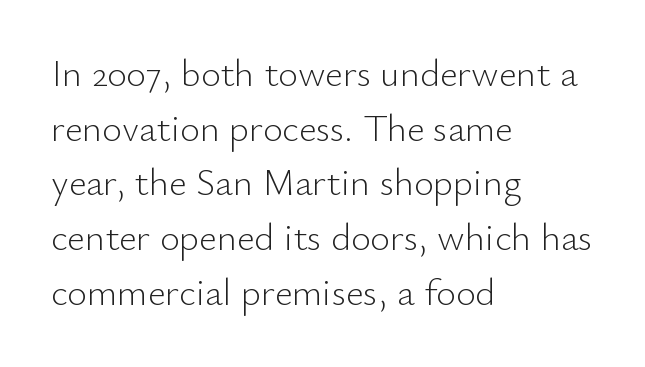
The image shows 38 px light sans-serif type, upright; set left-aligned, normal line spacing (1.44x), normal letter spacing, not underlined; low stroke contrast and a small x-height.
